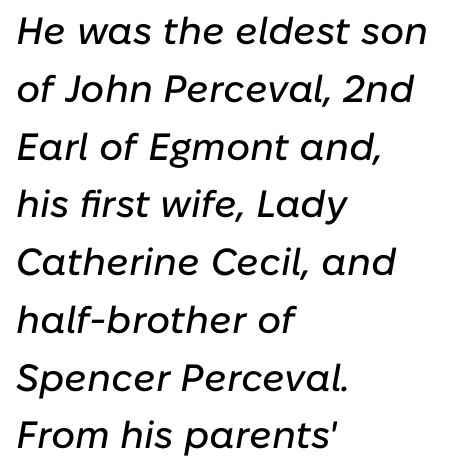
The image shows 38 px text type, italic (leaning right); set left-aligned, normal line spacing (1.52x), normal letter spacing, not underlined; low stroke contrast and a medium x-height.
